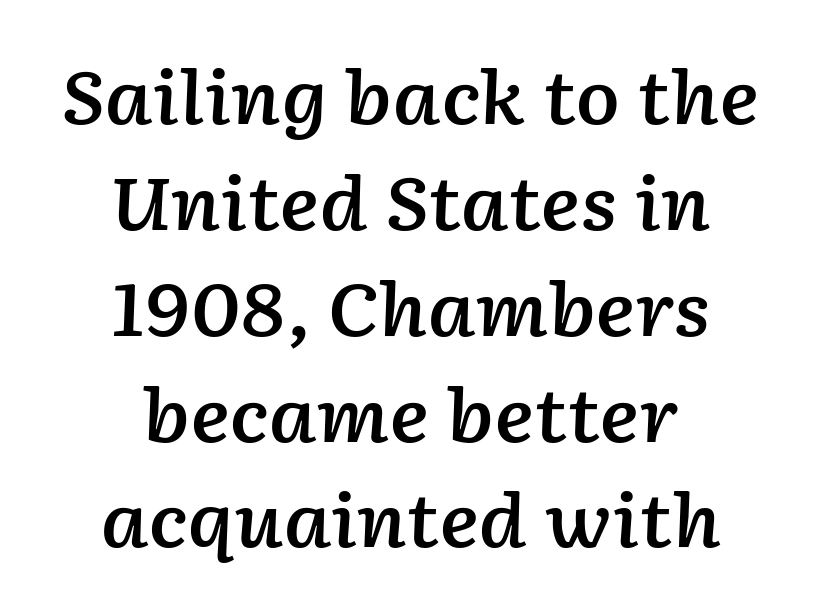
The image shows 73 px semibold type, italic (leaning right); set centered, normal line spacing (1.45x), normal letter spacing, not underlined; low stroke contrast and a medium x-height.
